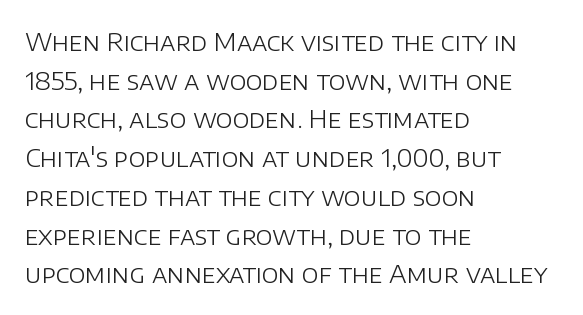
Notice how descenders clear the ascenders below comfortably — that's standard leading. Posture: vertical. Letter spacing: default. This rendering uses left alignment, leaving the right contour irregular.
